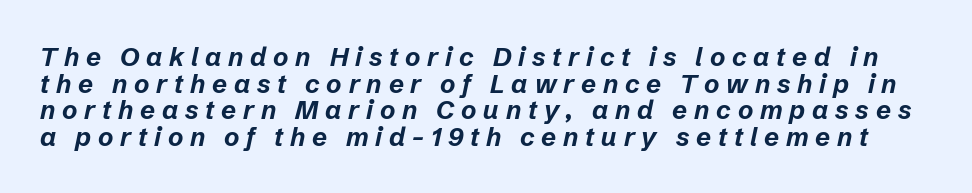
Whoever set this chose condensed vertical rhythm over breathing room. Does extra space separate the letters? Yes, quite a lot of it. Thick stems and heavy bowls — unmistakably bold. The space directly below the letters is spotless. Slanted lettering throughout.
